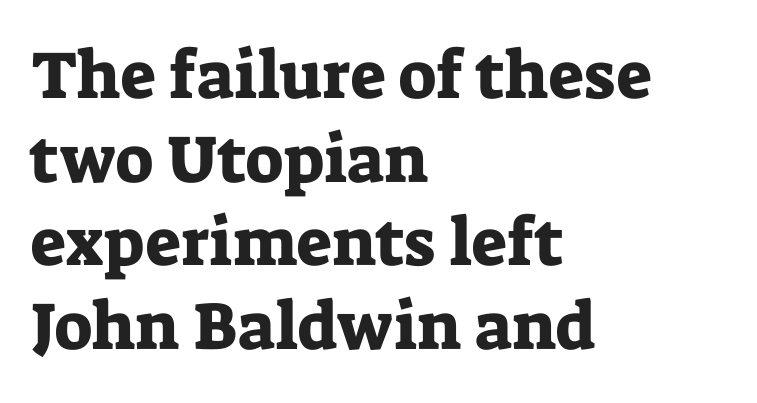
{"serif": "yes", "italic": "no", "width": "normal", "stroke_contrast": "low", "x_height": "medium", "monospaced": "no", "underline": "no", "align": "left", "line_spacing": "normal", "line_spacing_ratio": 1.25, "letter_spacing": "normal", "letter_spacing_em": 0.0, "glyph_px": 67}
